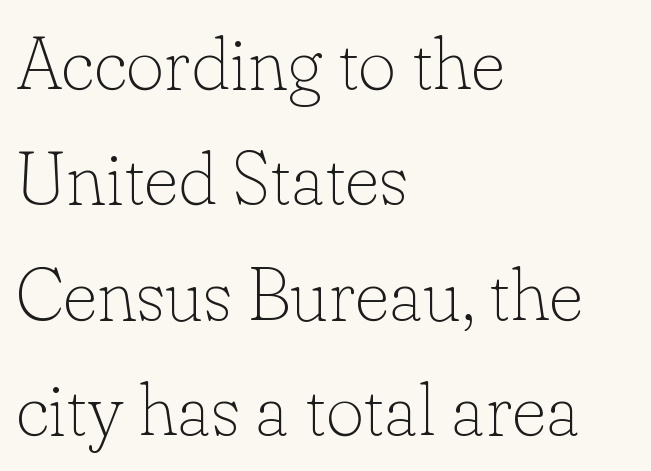
The image shows 74 px thin serif type, upright; set left-aligned, normal line spacing (1.56x), normal letter spacing, not underlined; low stroke contrast and a small x-height.
